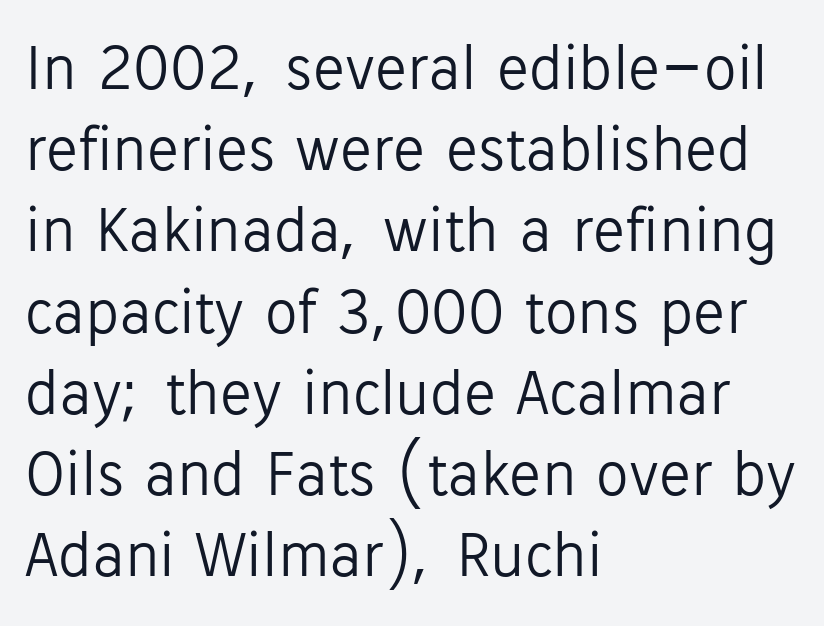
Q: Is the text bold? A: No.
Q: Is the text italic (slanted)? A: No, it is upright.
Q: Is the typeface a serif or a sans-serif typeface? A: Sans-serif.
Q: Is the text underlined? A: No.
Q: How is the paragraph aligned? A: Left-aligned.
Q: Is the spacing between letters normal or unusually wide? A: Normal.
Q: Is the spacing between lines tight, normal or loose? A: Normal.
Q: Width (condensed, normal, or wide)? A: Normal.
Q: Stroke contrast? A: Low.
Q: x-height? A: Medium.
Q: Monospaced? A: No.
